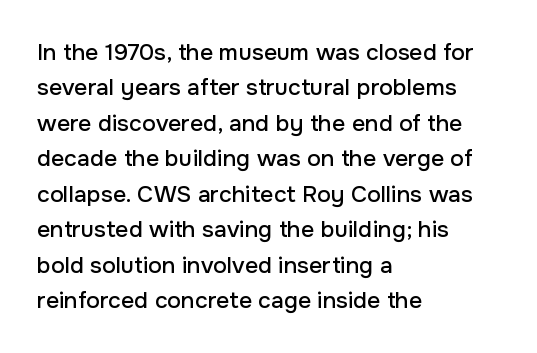
The image shows 23 px text type, upright; set left-aligned, normal line spacing (1.54x), normal letter spacing, not underlined.
